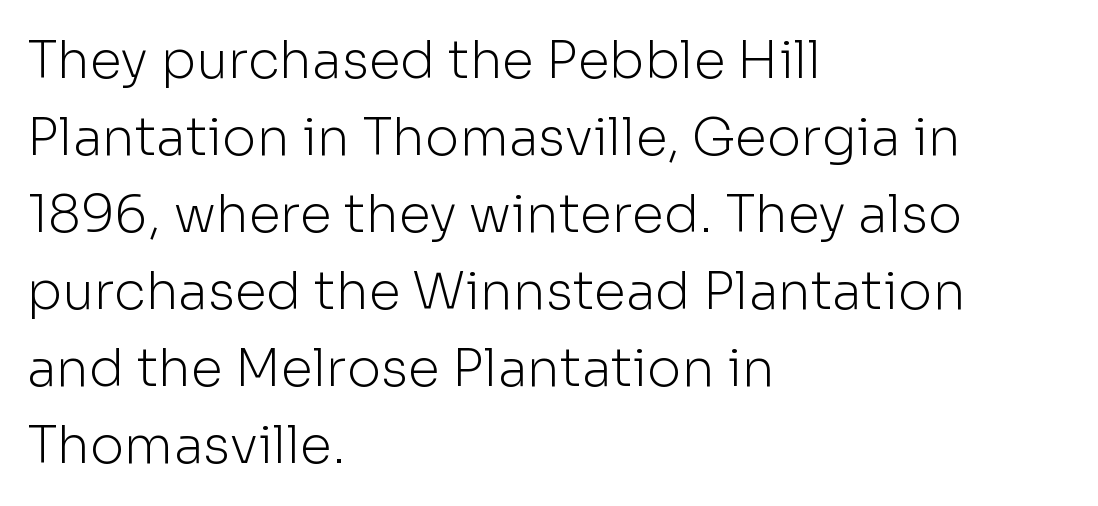
The image shows 52 px light sans-serif type, upright; set left-aligned, normal line spacing (1.48x), normal letter spacing, not underlined; low stroke contrast and a medium x-height.
